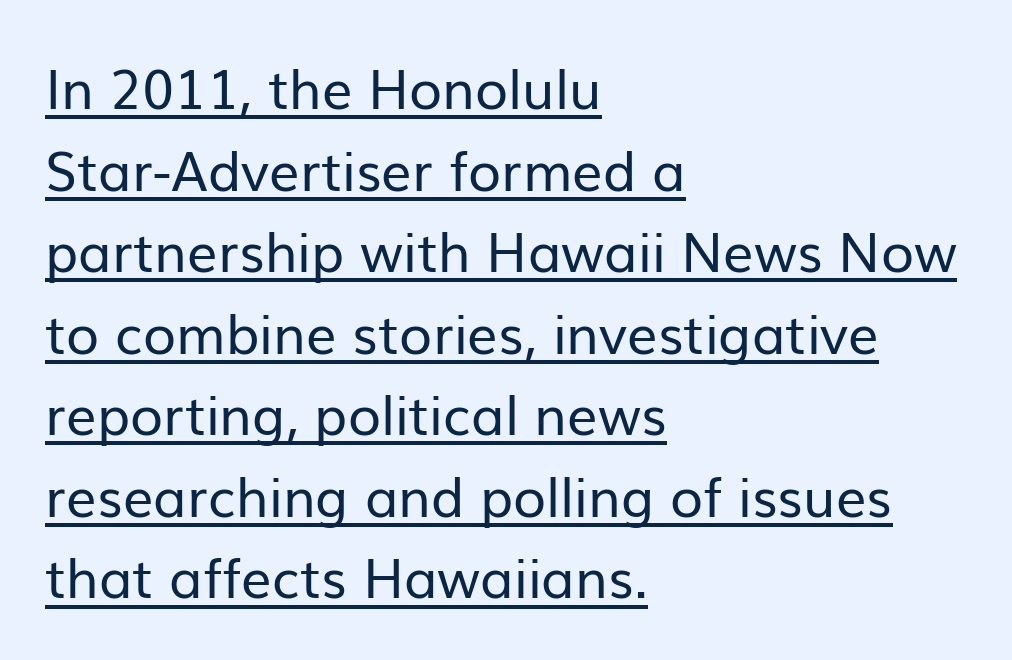
The image shows 54 px regular-weight sans-serif type, upright; set left-aligned, normal line spacing (1.51x), normal letter spacing, underlined; low stroke contrast and a medium x-height.
